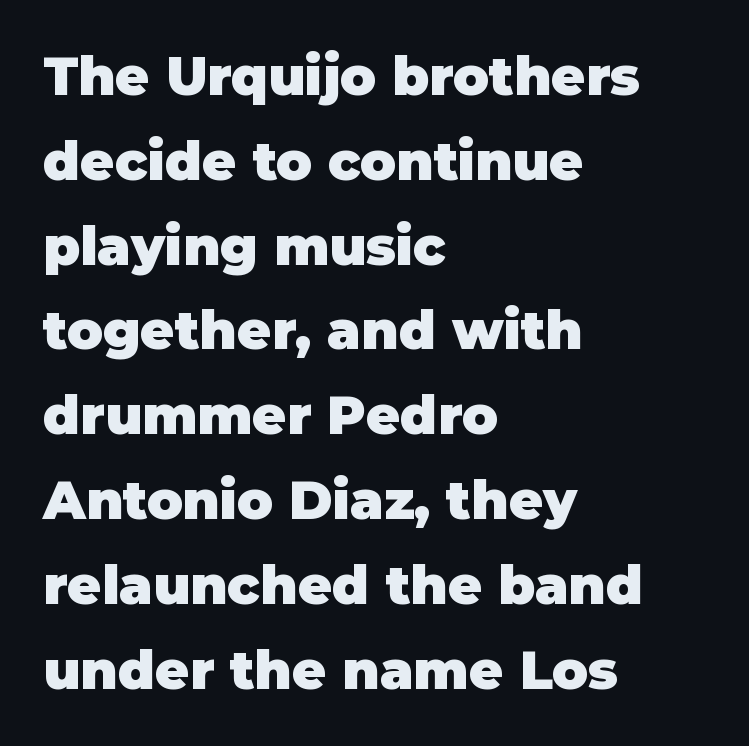
Q: Is the text bold? A: Yes.
Q: Is the text italic (slanted)? A: No, it is upright.
Q: Is the typeface a serif or a sans-serif typeface? A: Sans-serif.
Q: Is the text underlined? A: No.
Q: How is the paragraph aligned? A: Left-aligned.
Q: Is the spacing between letters normal or unusually wide? A: Normal.
Q: Is the spacing between lines tight, normal or loose? A: Normal.
Q: Width (condensed, normal, or wide)? A: Normal.
Q: Stroke contrast? A: Low.
Q: x-height? A: Large.
Q: Monospaced? A: No.
